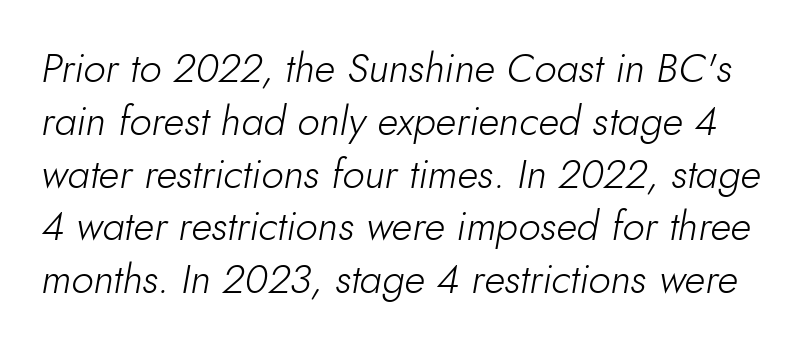
Q: Is the text bold? A: No.
Q: Is the text italic (slanted)? A: Yes, it leans right by about 10 degrees.
Q: Is the text underlined? A: No.
Q: Is the spacing between letters normal or unusually wide? A: Normal.
Q: Is the spacing between lines tight, normal or loose? A: Normal.
Q: Width (condensed, normal, or wide)? A: Normal.
Q: Stroke contrast? A: Low.
Q: x-height? A: Small.
Q: Monospaced? A: No.
